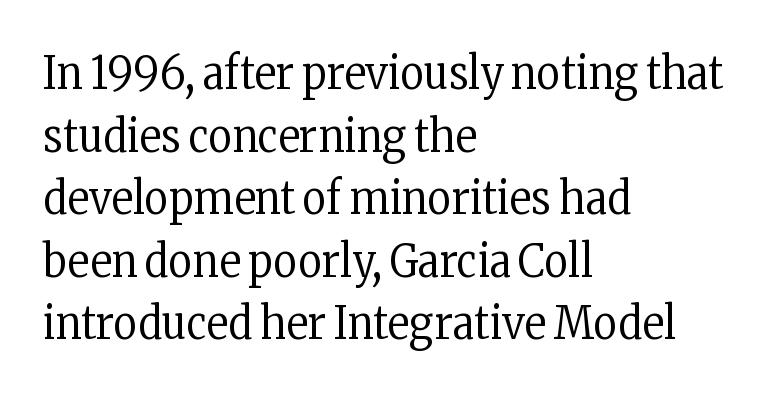
To sum up the face: it has serifs. Ascenders rise straight up at ninety degrees. Visually the block forms a straight wall on the left and a jagged coastline on the right. Compared with typical paragraphs, the rows here are spaced about the same.
